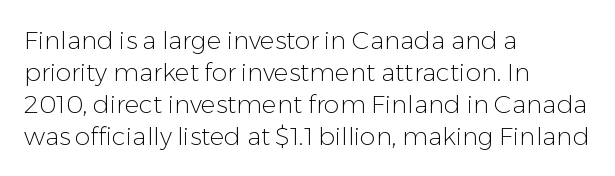
{"italic": "no", "bold": "no", "underline": "no", "align": "left", "line_spacing": "normal", "line_spacing_ratio": 1.28, "letter_spacing": "normal", "letter_spacing_em": 0.0, "glyph_px": 25}
